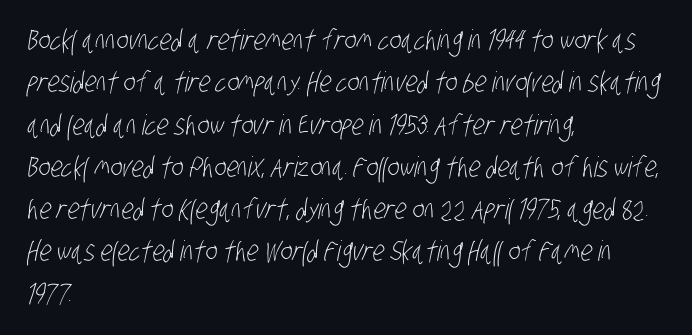
{"serif": "no", "bold": "no", "weight": "light", "width": "condensed", "stroke_contrast": "low", "x_height": "large", "monospaced": "no", "underline": "no", "align": "left", "line_spacing": "normal", "line_spacing_ratio": 1.51, "letter_spacing": "normal", "letter_spacing_em": 0.0, "glyph_px": 28}
